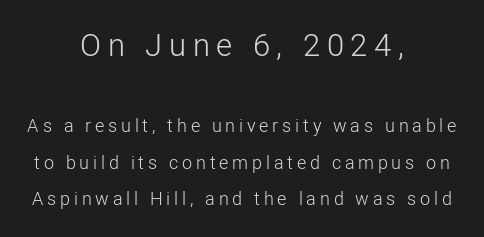
{"serif": "no", "italic": "no", "bold": "no", "weight": "light", "width": "normal", "stroke_contrast": "low", "x_height": "medium", "monospaced": "no", "underline": "no", "align": "center", "line_spacing": "loose", "line_spacing_ratio": 2.04, "letter_spacing": "wide", "letter_spacing_em": 0.21, "larger_block": "first", "size_ratio": 1.72, "glyph_px": 31}
